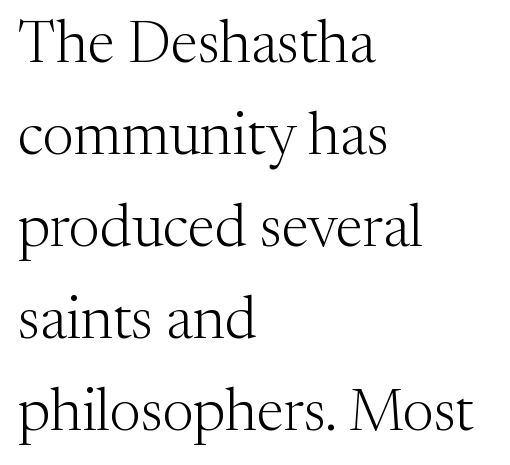
{"serif": "yes", "italic": "no", "bold": "no", "weight": "light", "width": "normal", "stroke_contrast": "medium", "x_height": "medium", "monospaced": "no", "underline": "no", "align": "left", "line_spacing": "normal", "line_spacing_ratio": 1.56, "letter_spacing": "normal", "letter_spacing_em": 0.0, "glyph_px": 59}
